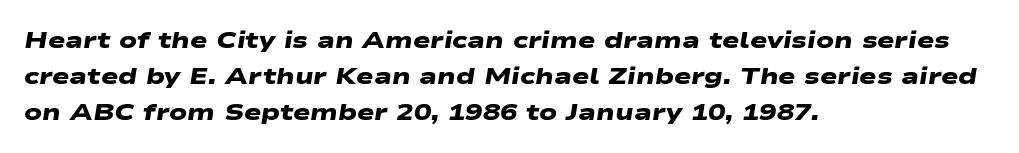
Observe the ordinary spacing: letters are neighbours, not strangers. You'd pick this weight for a headline — it's a proper bold. The rag falls on the right side of this text block. Quick note: underline off.
